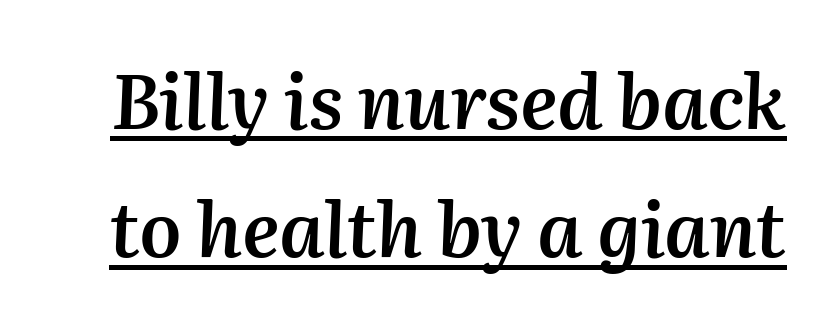
The image shows 75 px semibold type, italic (leaning right); set line spacing 1.71x, normal letter spacing, underlined; medium stroke contrast and a medium x-height.
